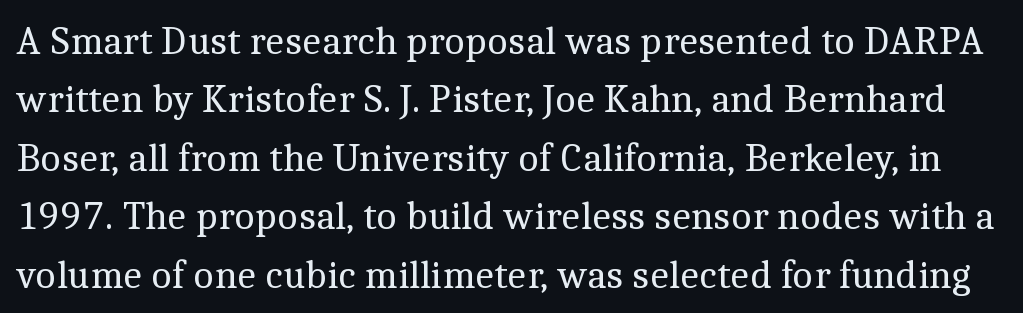
The letters stand upright; this is a roman face. What kind of face is this? One with serifs. The letters advance in unequal steps, a hallmark of proportional type. Plain, unruled lines of type. Nothing unusual about the tracking: characters are spaced as the font intends.
